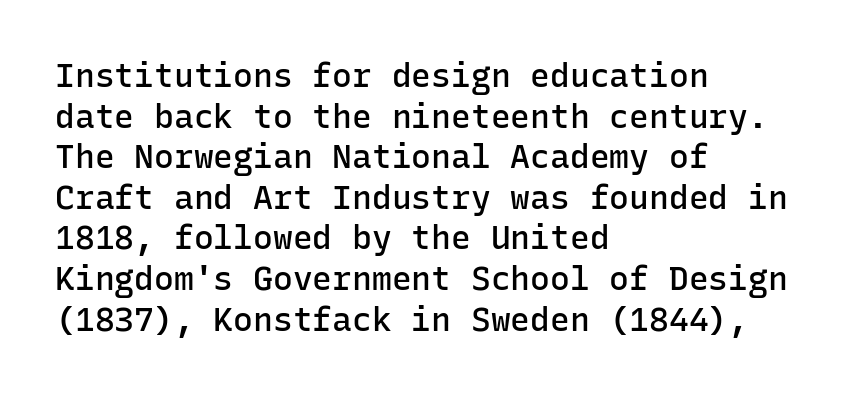
Q: Is the text bold? A: Semi-bold.
Q: Is the text italic (slanted)? A: No, it is upright.
Q: Is the typeface a serif or a sans-serif typeface? A: Sans-serif.
Q: Is the text underlined? A: No.
Q: How is the paragraph aligned? A: Left-aligned.
Q: Is the spacing between letters normal or unusually wide? A: Normal.
Q: Width (condensed, normal, or wide)? A: Normal.
Q: Stroke contrast? A: Low.
Q: x-height? A: Medium.
Q: Monospaced? A: Yes.
